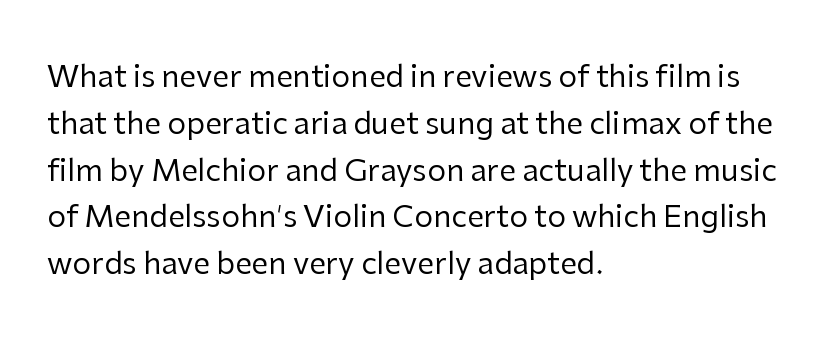
These lines are composed in type without serifs. Where is the straight margin? On the left. One glance says typical: line gaps are just what's usual. This is not heavy type; no bold has been used. Students, note that the glyphs here touch the page at normal intervals. The space beneath each line is pristine and unruled.
